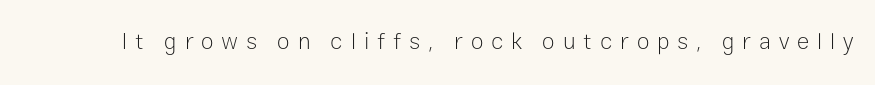
Q: Is the text bold? A: No.
Q: Is the text italic (slanted)? A: No, it is upright.
Q: Is the text underlined? A: No.
Q: Is the spacing between letters normal or unusually wide? A: Unusually wide.
